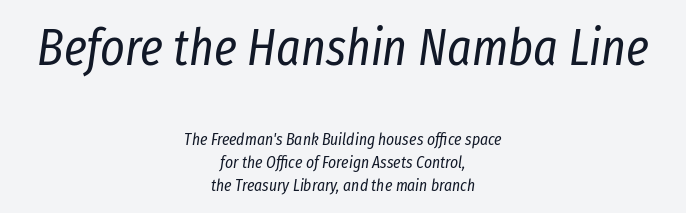
{"italic": "yes", "lean": "right", "slant_degrees": 8, "bold": "no", "weight": "regular", "width": "condensed", "stroke_contrast": "low", "x_height": "medium", "monospaced": "no", "underline": "no", "align": "center", "line_spacing": "normal", "line_spacing_ratio": 1.37, "letter_spacing": "normal", "letter_spacing_em": 0.0, "larger_block": "first", "size_ratio": 3.06, "glyph_px": 52}
